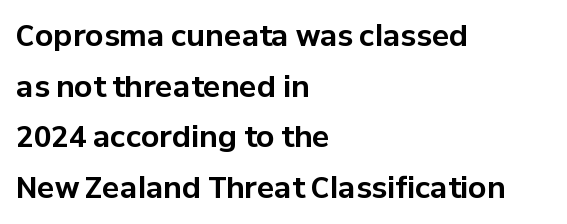
The image shows 29 px bold sans-serif type, upright; set left-aligned, line spacing 1.75x, normal letter spacing, not underlined; low stroke contrast and a medium x-height.
